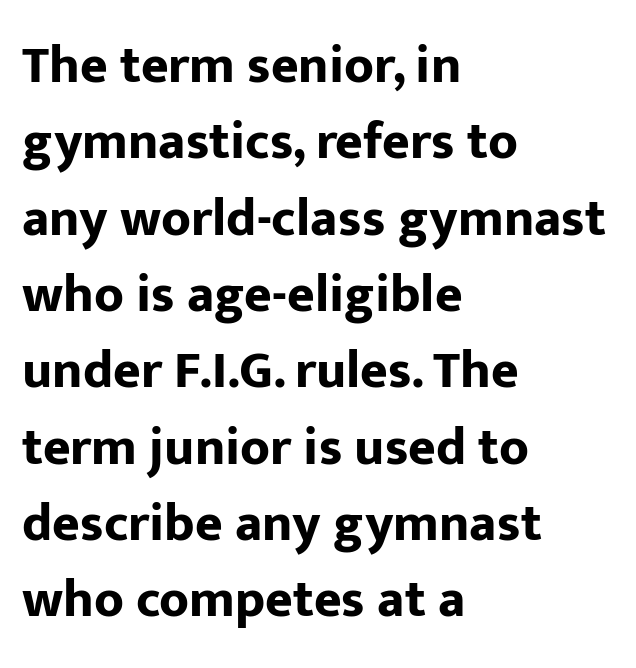
{"serif": "no", "italic": "no", "bold": "yes", "weight": "bold", "width": "normal", "stroke_contrast": "low", "x_height": "medium", "monospaced": "no", "underline": "no", "align": "left", "line_spacing": "normal", "line_spacing_ratio": 1.44, "letter_spacing": "normal", "letter_spacing_em": 0.0, "glyph_px": 53}
